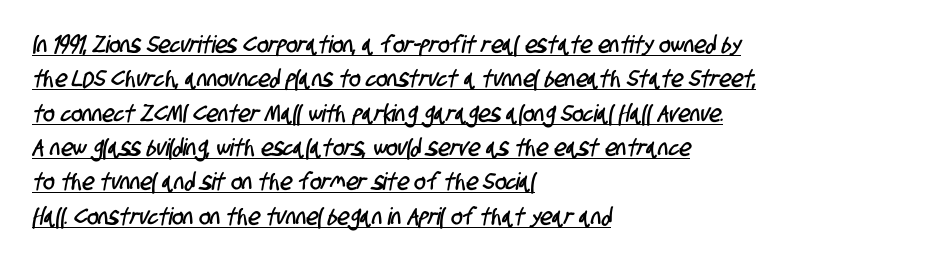
Q: Is the text underlined? A: Yes.
Q: How is the paragraph aligned? A: Left-aligned.
Q: Is the spacing between letters normal or unusually wide? A: Normal.
Q: Is the spacing between lines tight, normal or loose? A: Normal.
